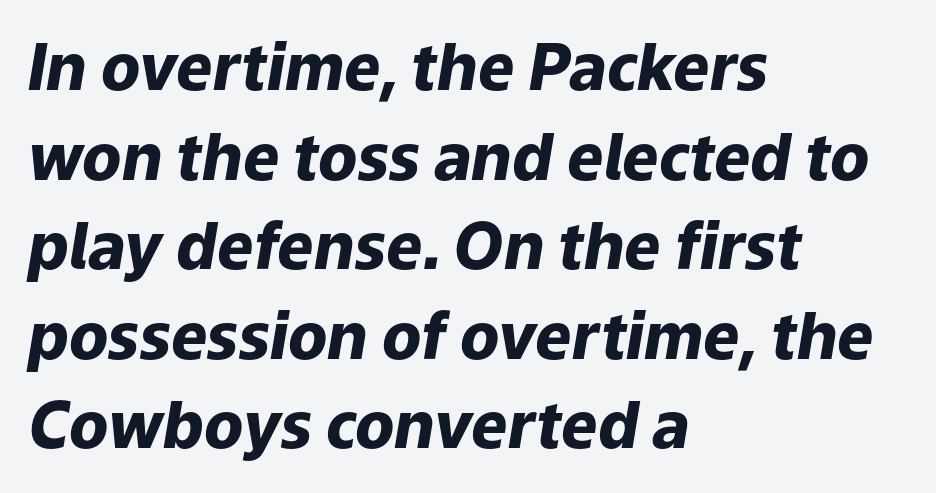
The image shows 64 px heavy type, italic (leaning right); set left-aligned, normal line spacing (1.4x), normal letter spacing, not underlined; low stroke contrast and a medium x-height.
